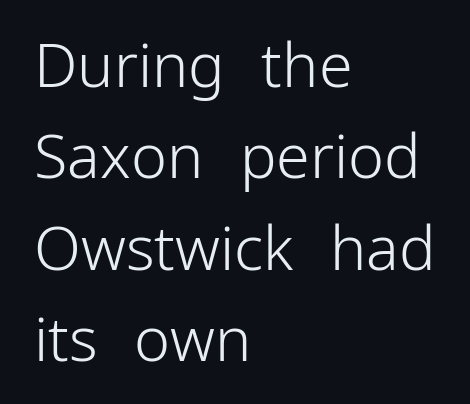
{"serif": "no", "italic": "no", "bold": "no", "weight": "light", "width": "normal", "stroke_contrast": "low", "x_height": "medium", "monospaced": "no", "underline": "no", "align": "left", "line_spacing": "normal", "line_spacing_ratio": 1.5, "letter_spacing": "normal", "letter_spacing_em": 0.0, "glyph_px": 61}
